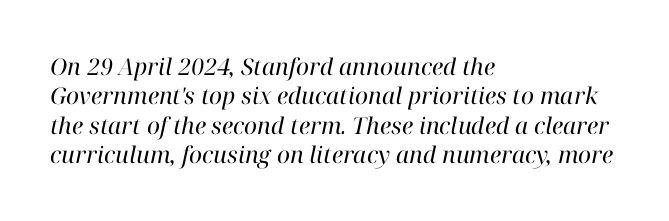
The strip under each line holds only bare page. Stems and bowls with no extra thickness — not bold. The letters sit at their default tracking, neither squeezed nor spread. The text block is weighted toward the left margin, trailing off unevenly rightward.
